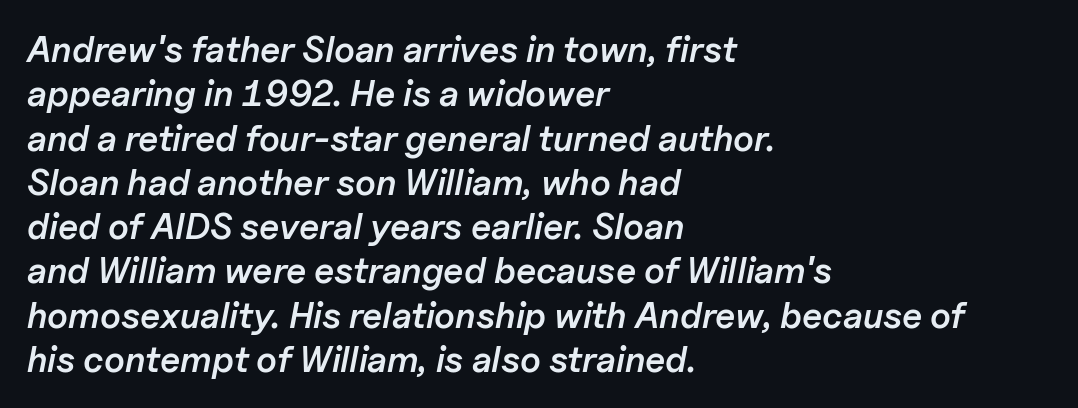
The face used here has a pronounced slope to its letters. The rag falls on the right side of this text block. Is the letter spacing exaggerated? No — it looks like the ordinary default. Here the designer chose a conventional face with non-uniform glyph widths. The specimen omits any rule beneath the text block's lines.
